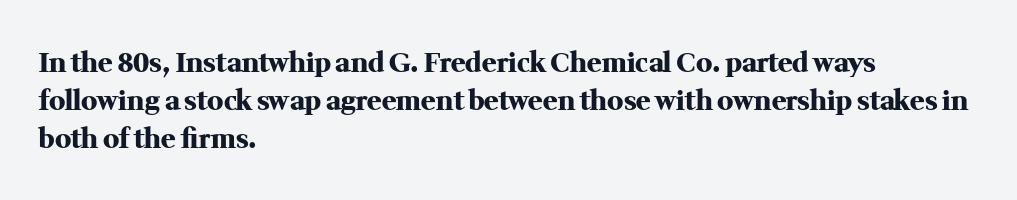
Line spacing here is normal. The baseline area is clear. This sample uses an upright cut, with every glyph sitting square on the baseline. These lines keep a tight, regular rhythm from letter to letter. Line beginnings align vertically; line endings do not.
